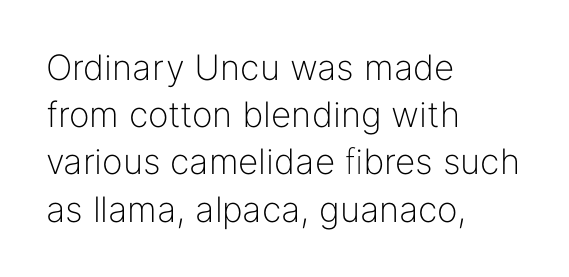
This sample uses an upright cut, with every glyph sitting square on the baseline. Think of a printed novel: that variable character pitch is what you see here. In CSS terms this would be text-align: left. Vertical stems look standard width or narrower in stroke. Observe the absence of serifs on each vertical stroke in this sample. Quick note: underline off.
